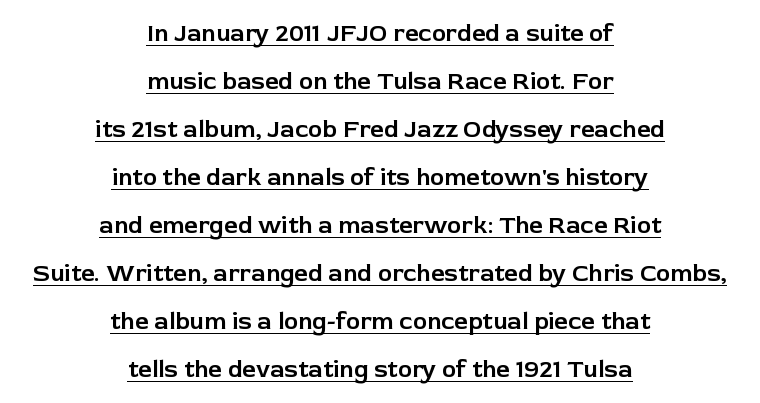
Default kerning and tracking; the words read as compact shapes. Characters remain perfectly vertical along every line. The block of text is sparse from top to bottom, with ample space between rows. A typographer would call this underscored text.
